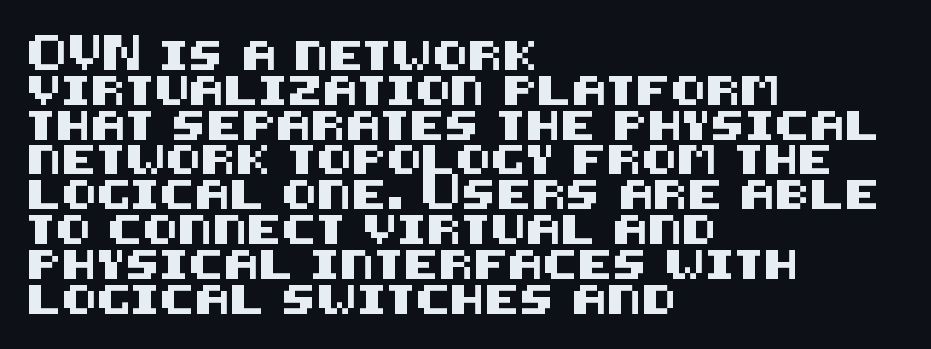
The image shows 29 px sans-serif type, upright; set left-aligned, line spacing 1.2x, normal letter spacing, not underlined; medium stroke contrast and a large x-height.
